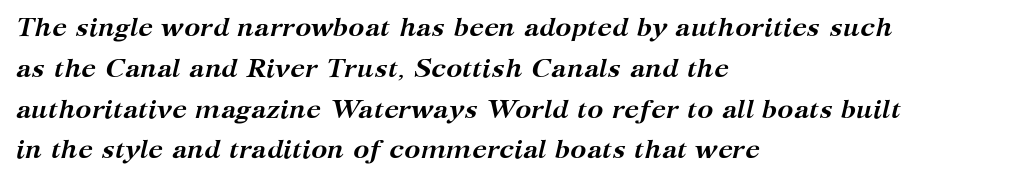
Q: Is the text bold? A: Yes.
Q: Is the text italic (slanted)? A: Yes, it leans right by about 12 degrees.
Q: Is the text underlined? A: No.
Q: How is the paragraph aligned? A: Left-aligned.
Q: Is the spacing between letters normal or unusually wide? A: Normal.
Q: Is the spacing between lines tight, normal or loose? A: Normal.
